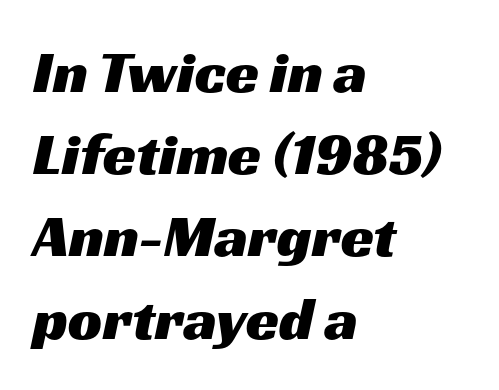
Q: Is the typeface a serif or a sans-serif typeface? A: Sans-serif.
Q: Is the text underlined? A: No.
Q: How is the paragraph aligned? A: Left-aligned.
Q: Is the spacing between letters normal or unusually wide? A: Normal.
Q: Is the spacing between lines tight, normal or loose? A: Normal.
Q: Width (condensed, normal, or wide)? A: Wide.
Q: Stroke contrast? A: Medium.
Q: x-height? A: Medium.
Q: Monospaced? A: No.
